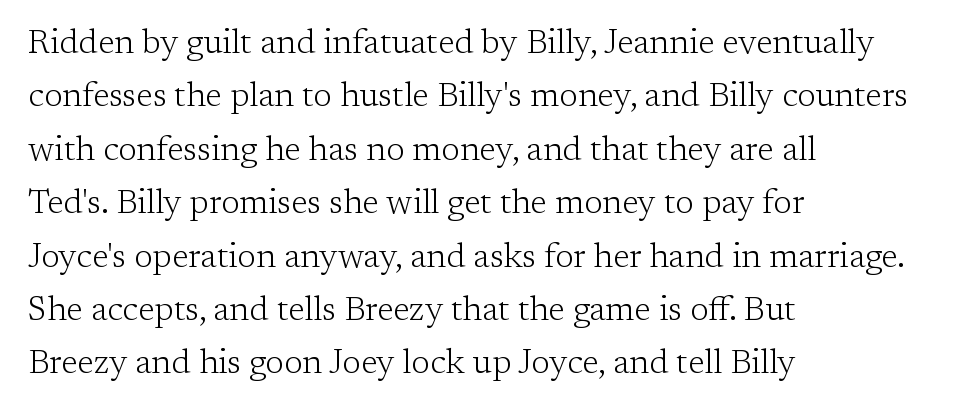
Each row of text sits above clean, open space. Posture: straight, roman, zero tilt. A typesetter would call this proportional, since set widths differ per character. Typeset ragged right — the left edge is the straight one.
